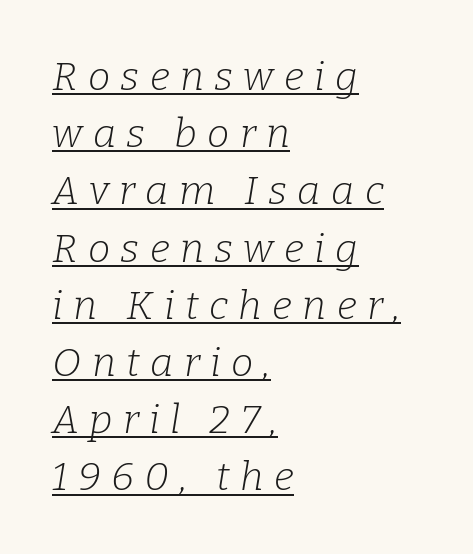
The image shows 40 px light serif type, italic (leaning right); set left-aligned, normal line spacing (1.43x), unusually wide letter spacing (+0.26 em), underlined; low stroke contrast and a medium x-height.
